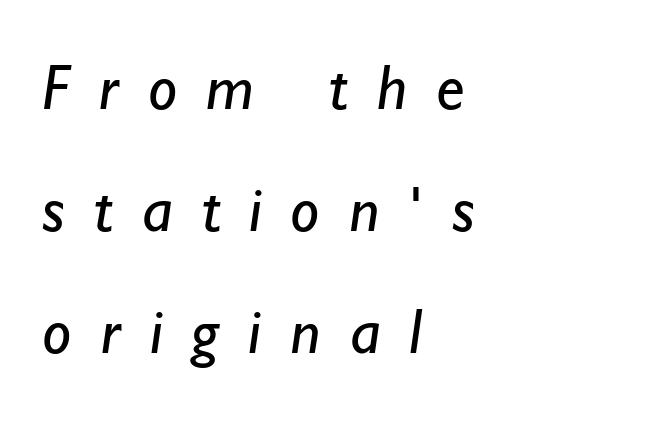
The image shows 65 px regular-weight sans-serif type; set left-aligned, line spacing 1.88x, unusually wide letter spacing (+0.45 em), not underlined; low stroke contrast and a small x-height.
